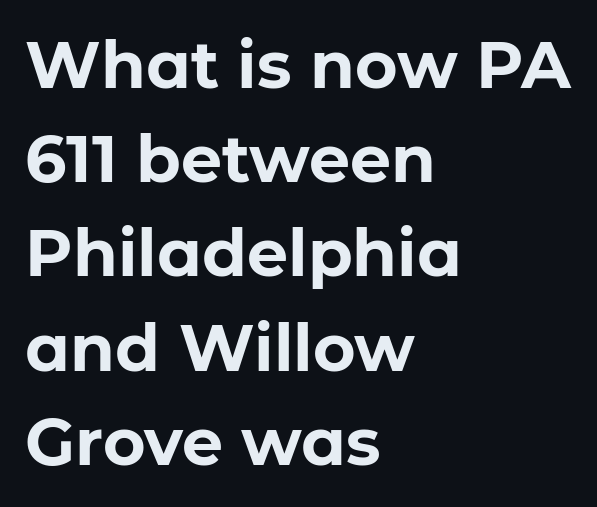
Q: Is the text bold? A: Yes.
Q: Is the text italic (slanted)? A: No, it is upright.
Q: Is the typeface a serif or a sans-serif typeface? A: Sans-serif.
Q: Is the text underlined? A: No.
Q: How is the paragraph aligned? A: Left-aligned.
Q: Is the spacing between letters normal or unusually wide? A: Normal.
Q: Is the spacing between lines tight, normal or loose? A: Normal.
Q: Width (condensed, normal, or wide)? A: Normal.
Q: Stroke contrast? A: Low.
Q: x-height? A: Medium.
Q: Monospaced? A: No.
